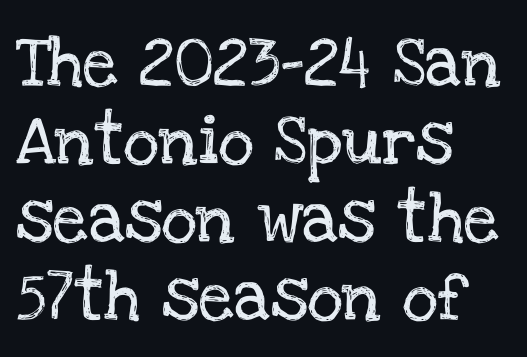
The image shows 50 px serif type, upright; set left-aligned, normal line spacing (1.56x), normal letter spacing, not underlined; low stroke contrast and a large x-height.
